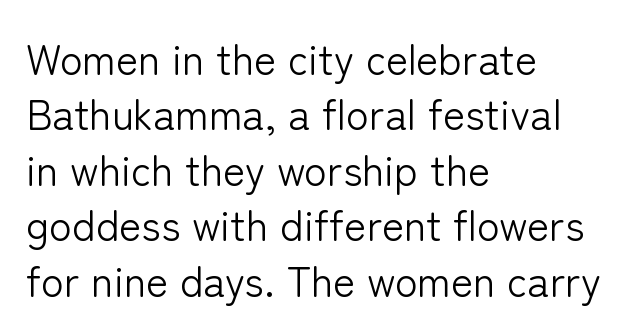
{"serif": "no", "italic": "no", "bold": "no", "weight": "light", "width": "normal", "stroke_contrast": "low", "x_height": "medium", "monospaced": "no", "underline": "no", "align": "left", "line_spacing": "normal", "line_spacing_ratio": 1.32, "letter_spacing": "normal", "letter_spacing_em": 0.0, "glyph_px": 42}
